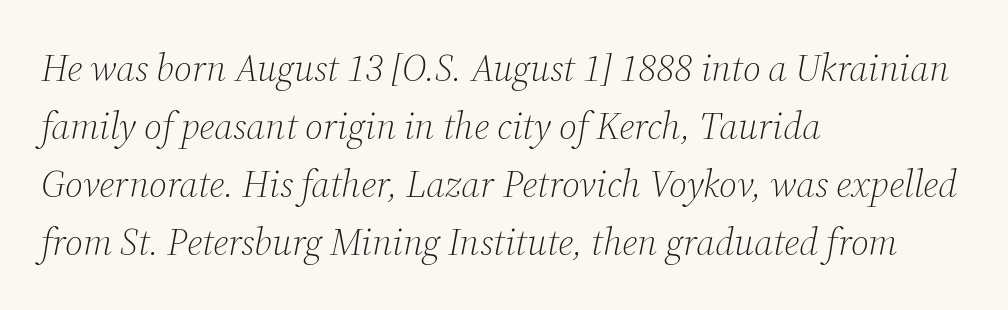
{"serif": "yes", "italic": "yes", "lean": "right", "slant_degrees": 12, "bold": "no", "weight": "light", "width": "normal", "stroke_contrast": "medium", "x_height": "medium", "monospaced": "no", "underline": "no", "align": "left", "line_spacing": "normal", "line_spacing_ratio": 1.53, "letter_spacing": "normal", "letter_spacing_em": 0.0, "glyph_px": 38}
